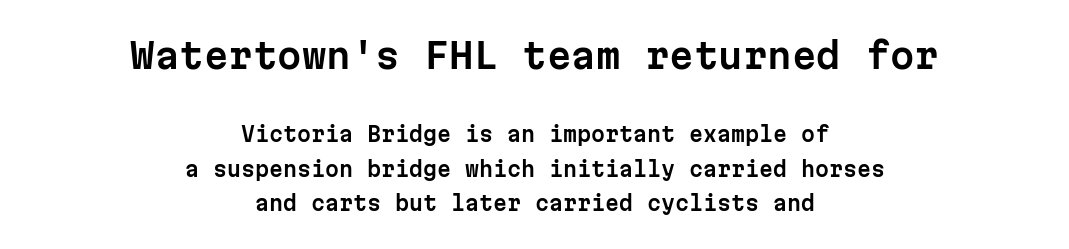
Classification — sans serif. You can tell it's not italic because the verticals are truly vertical. The strip under each line holds only bare page. A typesetter would call this monospace, since all characters share one set width. Words appear dense and cohesive because spacing is normal. Larger block? The one above; the one below is distinctly smaller.
